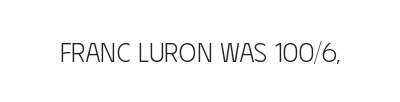
Has an underline been added? It has not. The type is set solid horizontally, with unmodified tracking. The characters are drawn with everyday or finer stroke widths. Every character sits straight up, as roman type does.
